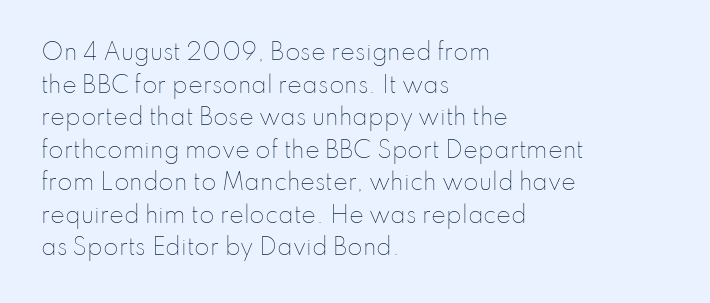
{"italic": "no", "bold": "no", "underline": "no", "align": "left", "line_spacing": "normal", "line_spacing_ratio": 1.48, "letter_spacing": "normal", "letter_spacing_em": 0.0, "glyph_px": 22}
